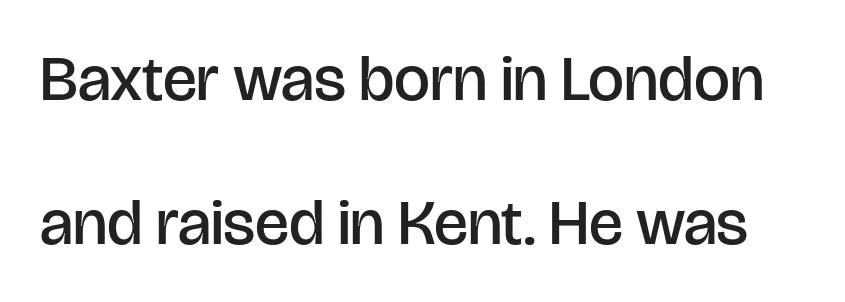
{"serif": "no", "italic": "no", "bold": "semi", "weight": "semibold", "width": "normal", "stroke_contrast": "low", "x_height": "large", "monospaced": "no", "underline": "no", "line_spacing": "loose", "line_spacing_ratio": 2.25, "letter_spacing": "normal", "letter_spacing_em": 0.0, "glyph_px": 64}
